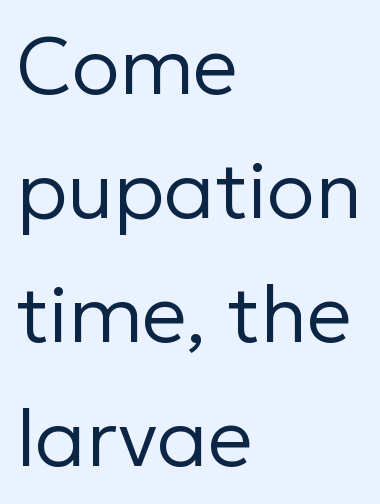
The image shows 80 px regular-weight sans-serif type, upright; set left-aligned, normal line spacing (1.55x), normal letter spacing, not underlined; low stroke contrast and a medium x-height.
